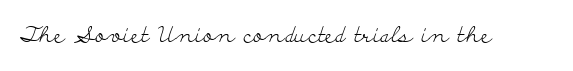
The image shows 22 px text type; set normal letter spacing, not underlined.
